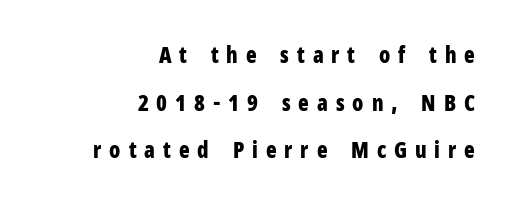
{"italic": "no", "bold": "yes", "underline": "no", "align": "right", "line_spacing": "loose", "line_spacing_ratio": 2.17, "letter_spacing": "wide", "letter_spacing_em": 0.36, "glyph_px": 22}
